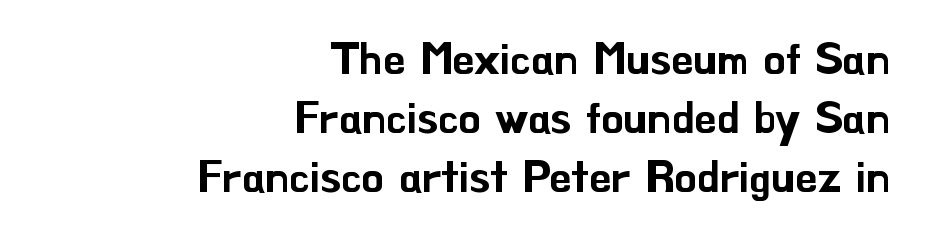
A normal amount of white space separates one row of letters from the next. This sample uses an upright cut, with every glyph sitting square on the baseline. Descender tails drop into unmarked territory. Nope, no serifs anywhere on these letters.
